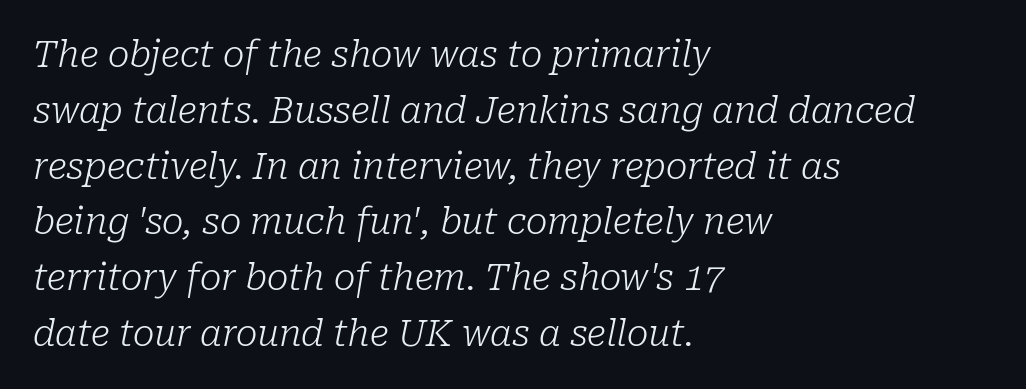
The font's italic variant was chosen for this text. Does the leading feel generous? No, just average. The paragraph has a hard left edge and a soft right edge. The passage shown is not bold in any degree. The face used here is proportionally spaced, like ordinary book or web type. The strip under each line holds only bare page.
